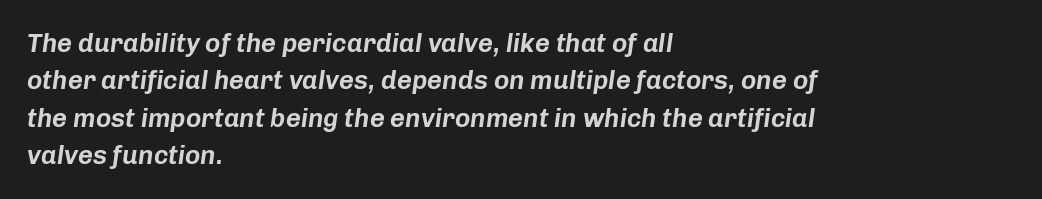
Is the block centered? No — it sits flush against the left margin. A typesetter would call this zero additional tracking. A typesetter would call this leading conventional body-copy spacing. Emphasis-style slanted type is in use. Descenders are the only things crossing below the line.
